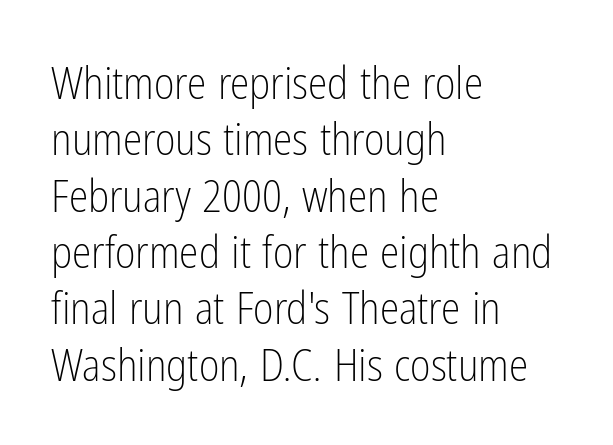
The passage is arranged the way most books set body copy — flush left. Inter-character spacing is left at the font's built-in metrics. Is there much room between lines? A standard amount, neither cramped nor airy. The passage shown is typed in a proportional face where columns would drift. Regarding serifs, this sample does without them.
